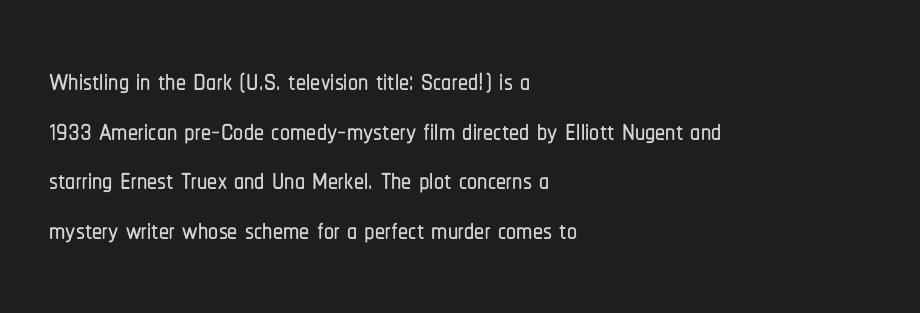
No italicization has been applied; the sample stays upright. The rendering shows plain stroke endings on the letterforms — a sans-serif design. Students, note that the glyphs here touch the page at normal intervals. These lines are rendered in a variable-pitch font. Alignment: flush left.
